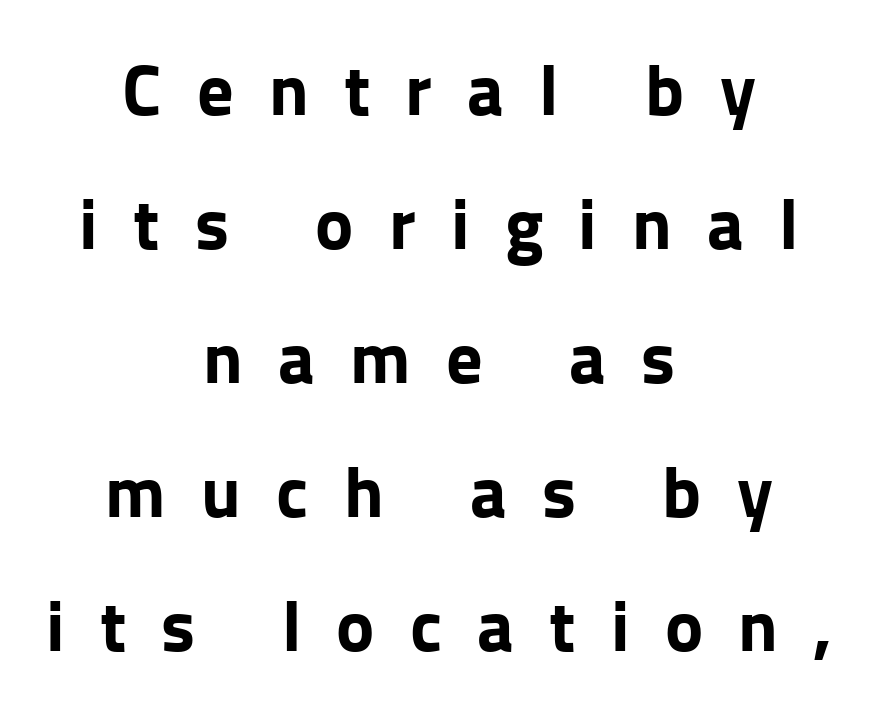
The image shows 72 px bold sans-serif type, upright; set centered, line spacing 1.86x, unusually wide letter spacing (+0.49 em), not underlined; low stroke contrast and a medium x-height.
